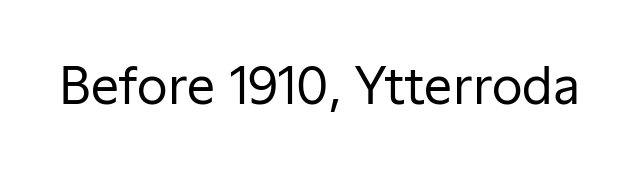
{"serif": "no", "italic": "no", "bold": "no", "weight": "regular", "width": "normal", "stroke_contrast": "low", "x_height": "medium", "monospaced": "no", "underline": "no", "letter_spacing": "normal", "letter_spacing_em": 0.0, "glyph_px": 50}
